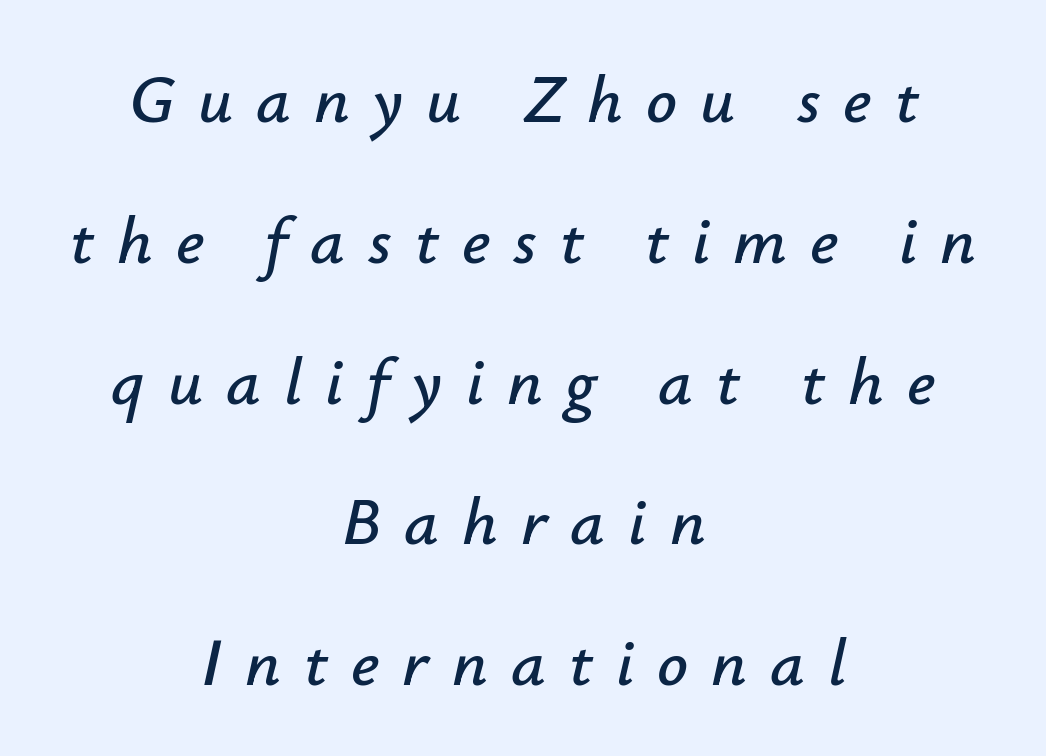
{"italic": "yes", "lean": "right", "slant_degrees": 12, "width": "normal", "stroke_contrast": "low", "x_height": "small", "monospaced": "no", "underline": "no", "align": "center", "line_spacing": "loose", "line_spacing_ratio": 2.07, "letter_spacing": "wide", "letter_spacing_em": 0.34, "glyph_px": 68}
